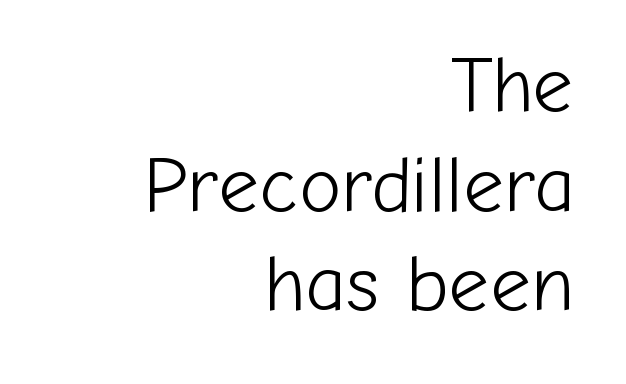
Is the block centered? No — it sits flush against the right margin. Is this a fixed-width face? No — the glyphs have proportional, varying widths. The baseline area is clear. The font family rendered here belongs to the sans-serif group. The line-height multiplier appears to be the usual default. Heft: none added — not bold.
